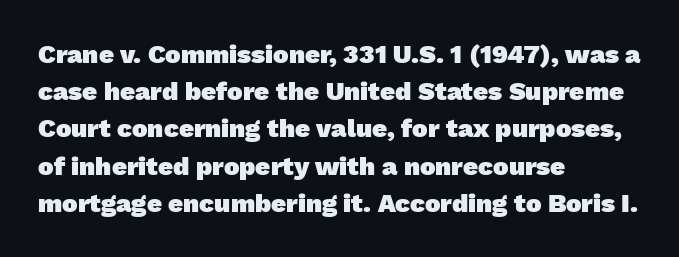
{"bold": "yes", "underline": "no", "align": "left", "line_spacing": "normal", "line_spacing_ratio": 1.43, "letter_spacing": "normal", "letter_spacing_em": 0.0, "glyph_px": 26}
